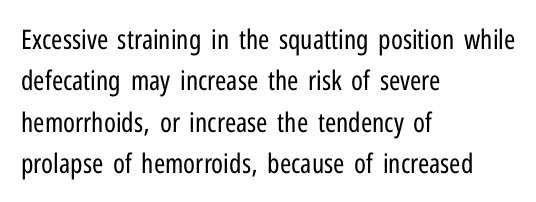
{"italic": "no", "bold": "no", "underline": "no", "align": "left", "line_spacing": "normal", "line_spacing_ratio": 1.53, "letter_spacing": "normal", "letter_spacing_em": 0.0, "glyph_px": 27}
